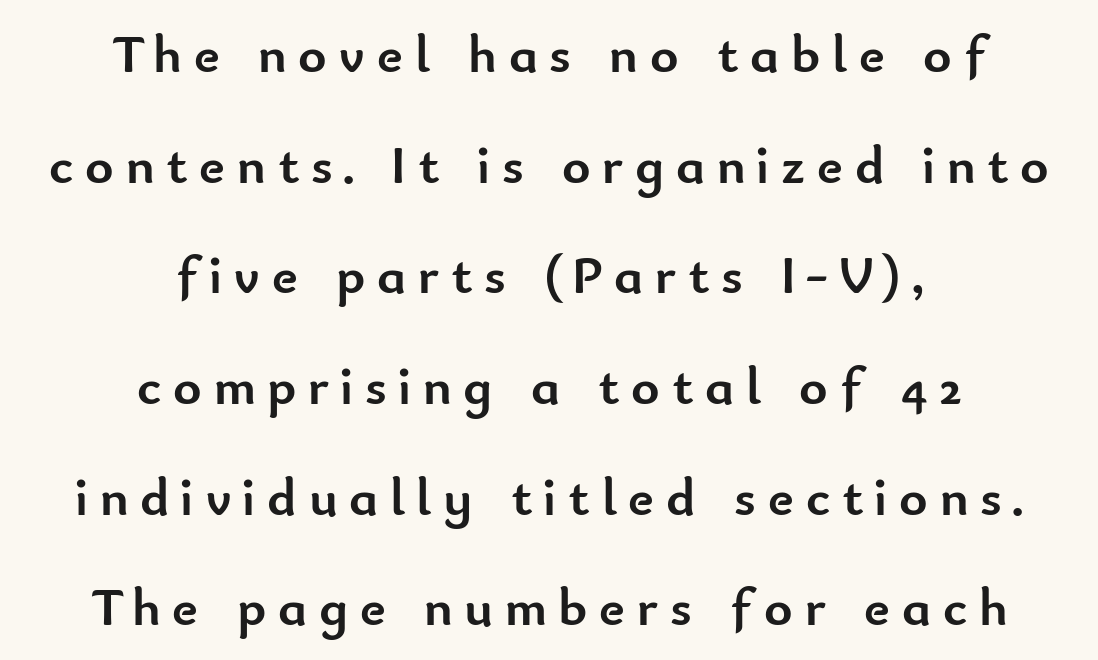
The image shows 54 px semibold sans-serif type, upright; set centered, loose line spacing (2.05x), unusually wide letter spacing (+0.22 em), not underlined; low stroke contrast and a small x-height.
